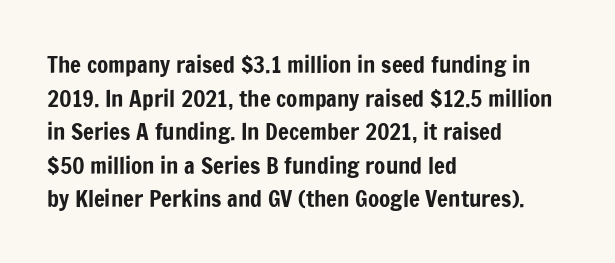
Notice how the passage keeps a crisp vertical edge on the left only. Ascenders rise straight up at ninety degrees. The passage shown is not underscored anywhere. Tracking value appears to be zero — textbook default spacing.
